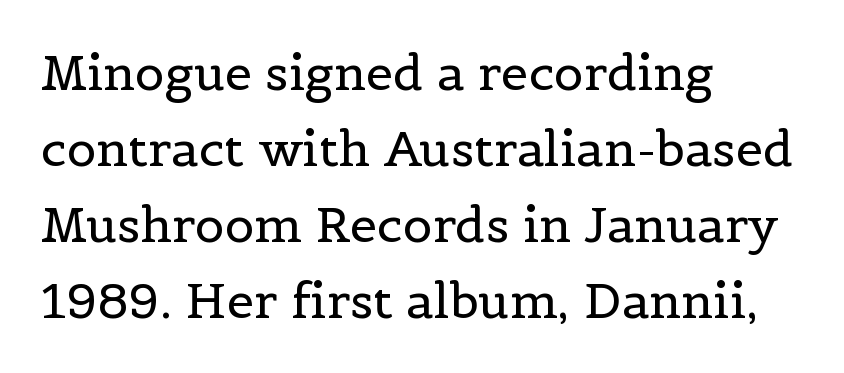
Between one letter and the next there's only the usual sliver of space. Is this a heavy cut? Hardly; it is regular or lighter. This rendering employs a face with finishing strokes, i.e., a serif. Words float on clear page, feet unadorned. Varying glyph widths throughout — classic text-font behaviour.
